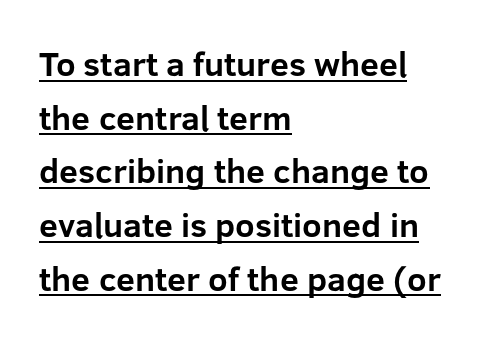
The image shows 34 px bold sans-serif type, upright; set left-aligned, normal line spacing (1.58x), normal letter spacing, underlined; low stroke contrast and a medium x-height.
